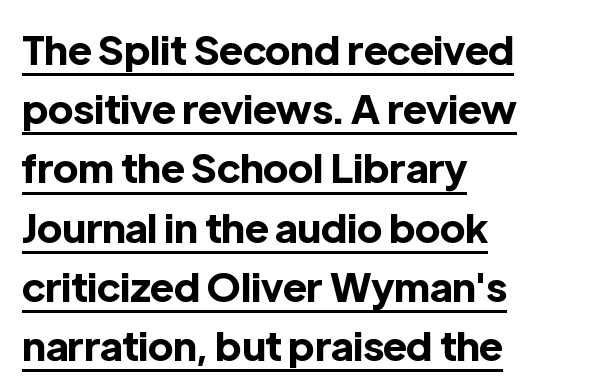
Q: Is the text bold? A: Yes.
Q: Is the text italic (slanted)? A: No, it is upright.
Q: Is the typeface a serif or a sans-serif typeface? A: Sans-serif.
Q: Is the text underlined? A: Yes.
Q: How is the paragraph aligned? A: Left-aligned.
Q: Is the spacing between letters normal or unusually wide? A: Normal.
Q: Is the spacing between lines tight, normal or loose? A: Normal.
Q: Width (condensed, normal, or wide)? A: Normal.
Q: x-height? A: Medium.
Q: Monospaced? A: No.
